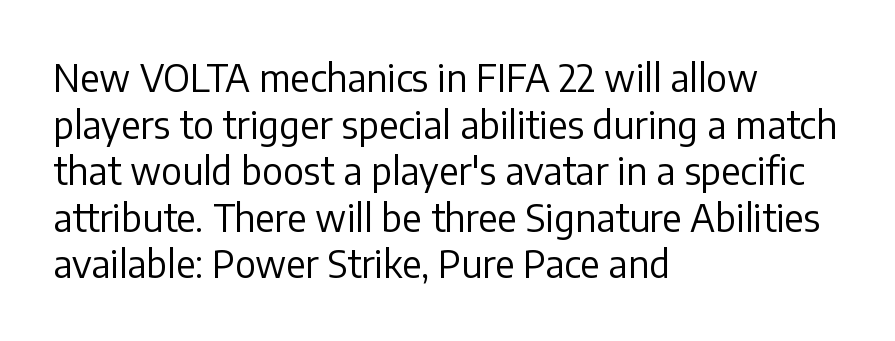
{"serif": "no", "italic": "no", "bold": "no", "weight": "regular", "width": "normal", "stroke_contrast": "low", "x_height": "medium", "monospaced": "no", "underline": "no", "align": "left", "line_spacing": "normal", "line_spacing_ratio": 1.26, "letter_spacing": "normal", "letter_spacing_em": 0.0, "glyph_px": 37}
